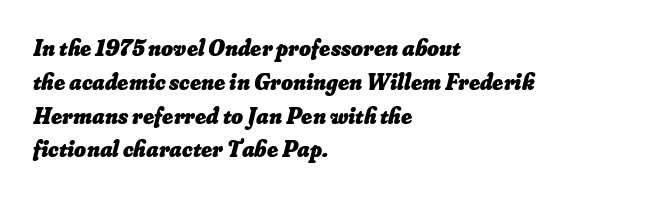
{"bold": "yes", "underline": "no", "align": "left", "line_spacing": "normal", "line_spacing_ratio": 1.47, "letter_spacing": "normal", "letter_spacing_em": 0.0, "glyph_px": 23}
